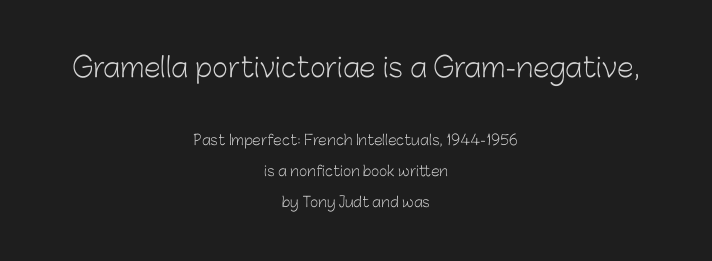
Q: Is the text bold? A: No.
Q: Is the text italic (slanted)? A: No, it is upright.
Q: Is the text underlined? A: No.
Q: How is the paragraph aligned? A: Centered.
Q: Is the spacing between letters normal or unusually wide? A: Normal.
Q: Is the spacing between lines tight, normal or loose? A: Loose.
Q: Which block of text is set in a larger size, the first (top) or the second (bottom)? A: The first (top) one.
